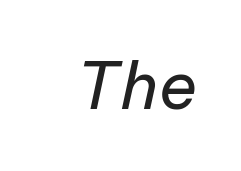
The image shows 65 px regular-weight type, italic (leaning right); set normal letter spacing, not underlined; low stroke contrast and a medium x-height.
